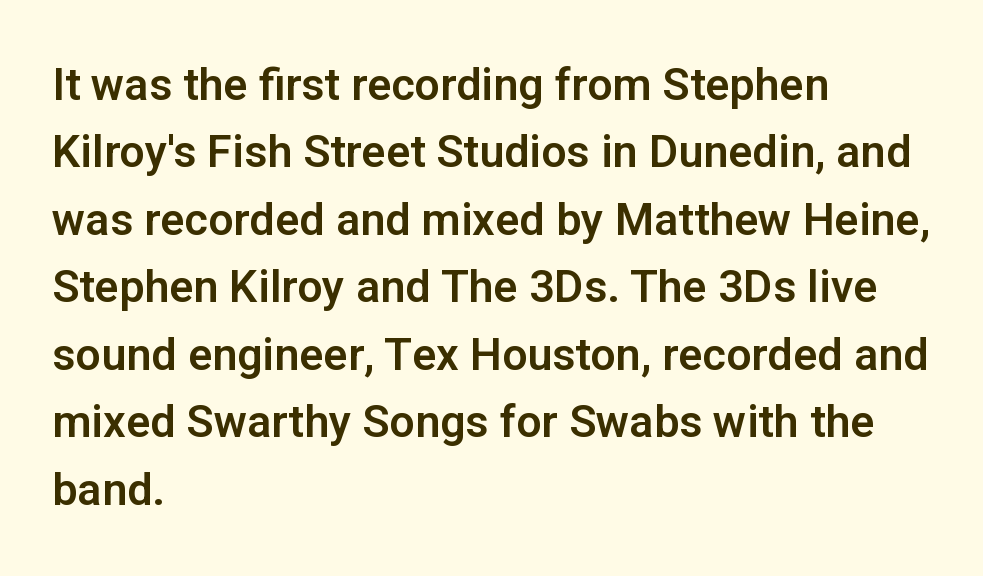
{"serif": "no", "italic": "no", "width": "normal", "stroke_contrast": "low", "x_height": "medium", "monospaced": "no", "underline": "no", "align": "left", "line_spacing": "normal", "line_spacing_ratio": 1.5, "letter_spacing": "normal", "letter_spacing_em": 0.0, "glyph_px": 45}
